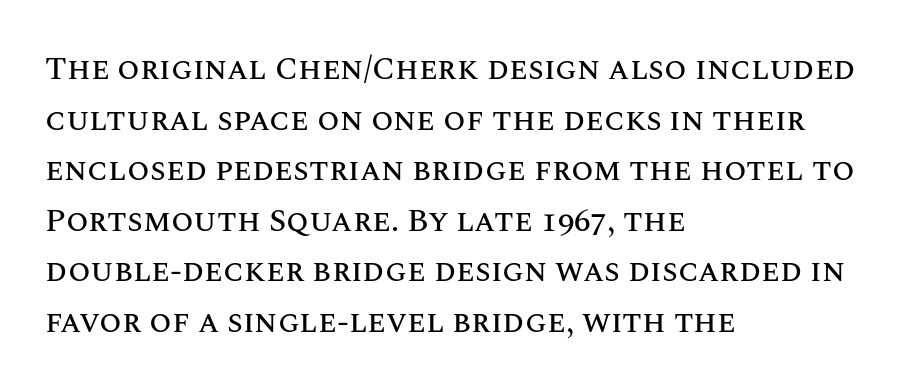
{"italic": "no", "width": "normal", "stroke_contrast": "medium", "x_height": "large", "monospaced": "no", "underline": "no", "align": "left", "line_spacing": "normal", "line_spacing_ratio": 1.58, "letter_spacing": "normal", "letter_spacing_em": 0.0, "glyph_px": 32}
